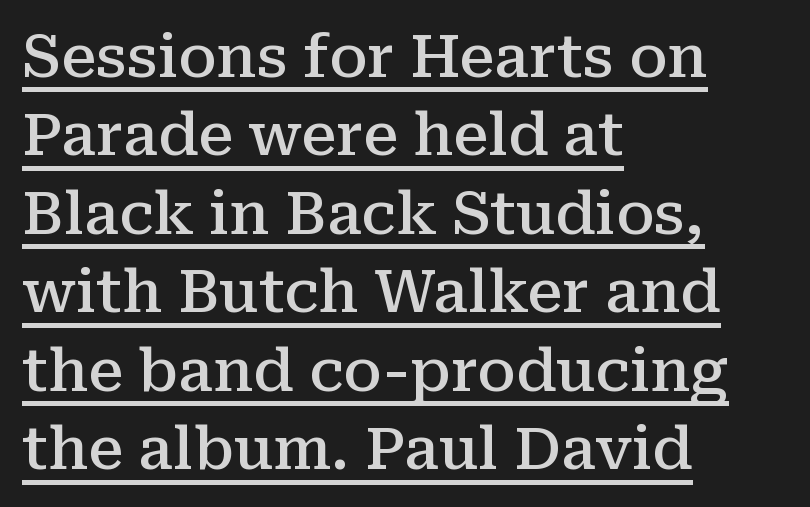
Q: Is the text bold? A: Semi-bold.
Q: Is the text italic (slanted)? A: No, it is upright.
Q: Is the typeface a serif or a sans-serif typeface? A: Serif.
Q: Is the text underlined? A: Yes.
Q: How is the paragraph aligned? A: Left-aligned.
Q: Is the spacing between letters normal or unusually wide? A: Normal.
Q: Is the spacing between lines tight, normal or loose? A: Normal.
Q: Width (condensed, normal, or wide)? A: Normal.
Q: Stroke contrast? A: Medium.
Q: x-height? A: Medium.
Q: Monospaced? A: No.
